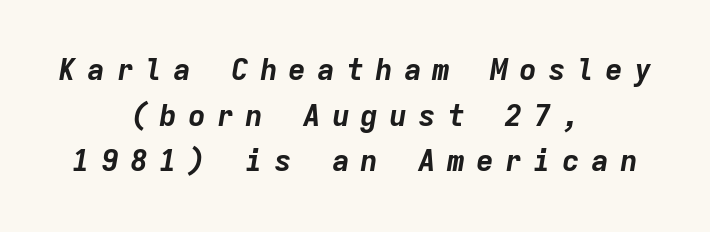
{"italic": "yes", "lean": "right", "slant_degrees": 9, "bold": "yes", "weight": "bold", "width": "normal", "stroke_contrast": "low", "x_height": "medium", "monospaced": "yes", "underline": "no", "align": "center", "line_spacing": "normal", "line_spacing_ratio": 1.52, "letter_spacing": "wide", "letter_spacing_em": 0.36, "glyph_px": 30}
